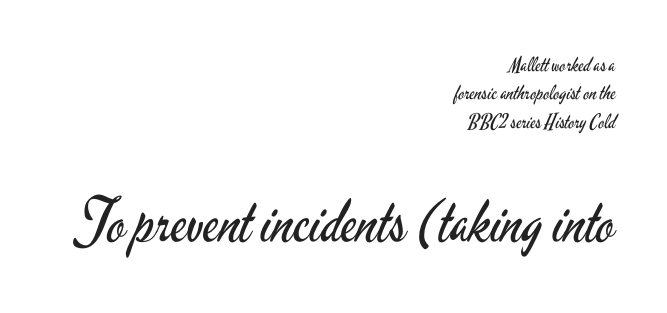
{"serif": "no", "bold": "no", "weight": "regular", "width": "condensed", "stroke_contrast": "low", "x_height": "small", "monospaced": "no", "underline": "no", "align": "right", "line_spacing": "normal", "line_spacing_ratio": 1.42, "letter_spacing": "normal", "letter_spacing_em": 0.0, "larger_block": "second", "size_ratio": 2.95, "glyph_px": 59}
